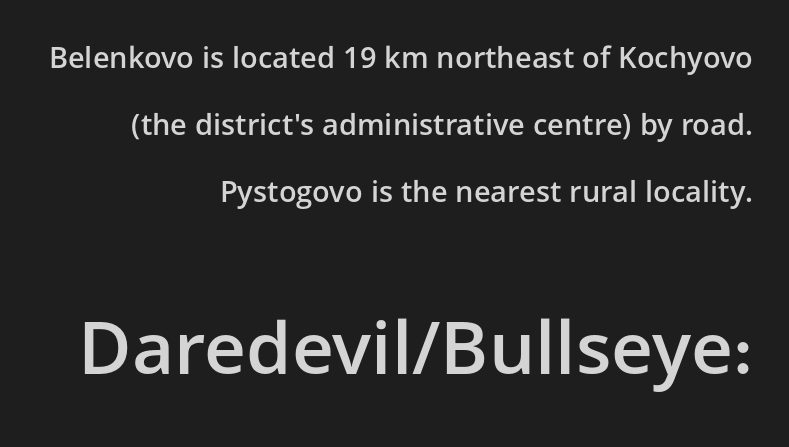
Upright lettering throughout. The designer went with a sans here, leaving each stem footless. Each row of text sits above clean, open space. Between these two stacked blocks, the lower one wins on size. This is moderately heavy type, rendered in semibold. Proportional: the letters do not fall into vertical columns.
